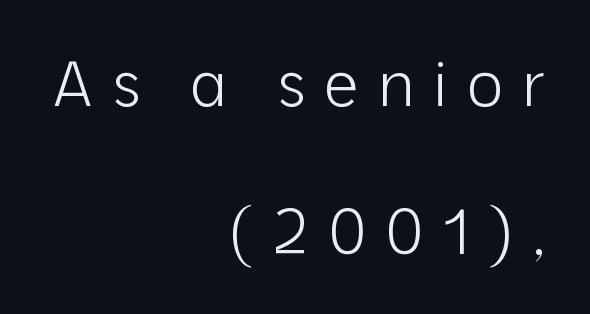
Q: Is the text bold? A: No.
Q: Is the text italic (slanted)? A: No, it is upright.
Q: Is the typeface a serif or a sans-serif typeface? A: Sans-serif.
Q: Is the text underlined? A: No.
Q: How is the paragraph aligned? A: Right-aligned.
Q: Is the spacing between letters normal or unusually wide? A: Unusually wide.
Q: Is the spacing between lines tight, normal or loose? A: Loose.
Q: Width (condensed, normal, or wide)? A: Normal.
Q: Stroke contrast? A: Low.
Q: x-height? A: Medium.
Q: Monospaced? A: No.
